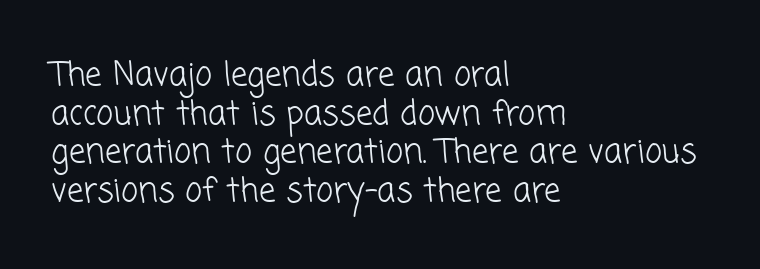
The type family on display is of the sans-serif kind. The rendering keeps characters at their native spacing. If you drew a ruler down the left edge, every line would touch it. Weight: regular or lighter. Anything drawn beneath the words? Only blank space.
